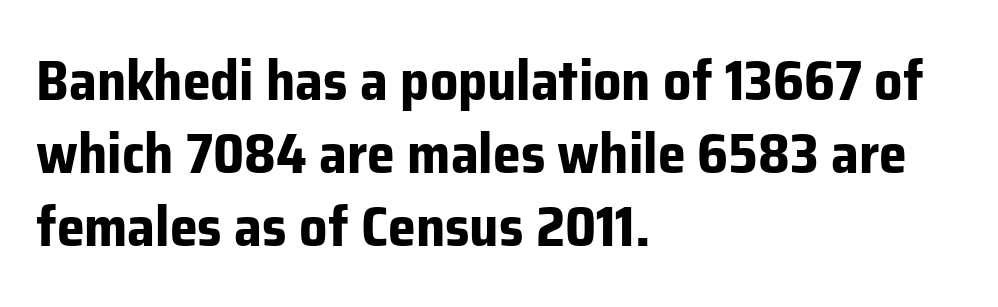
{"serif": "no", "italic": "no", "bold": "yes", "weight": "bold", "width": "normal", "stroke_contrast": "low", "x_height": "medium", "monospaced": "no", "underline": "no", "align": "left", "line_spacing": "normal", "line_spacing_ratio": 1.3, "letter_spacing": "normal", "letter_spacing_em": 0.0, "glyph_px": 56}
